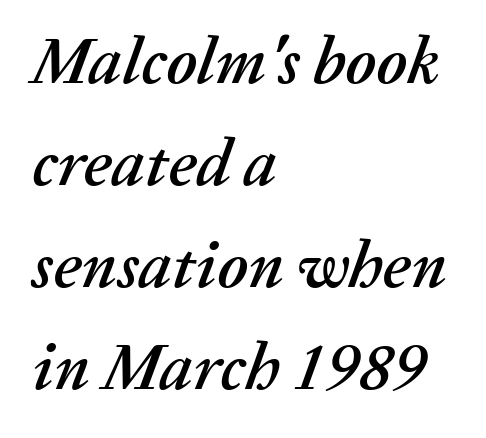
The image shows 67 px text type, italic (leaning right); set left-aligned, normal line spacing (1.52x), normal letter spacing, not underlined; medium stroke contrast and a medium x-height.
